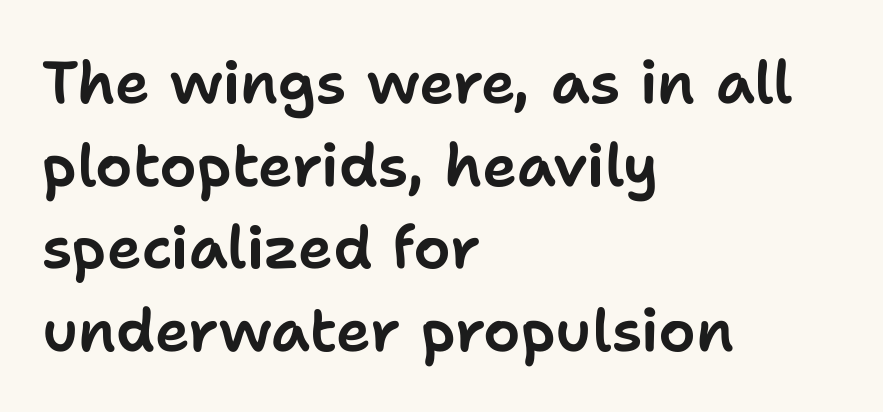
Q: Is the text italic (slanted)? A: No, it is upright.
Q: Is the typeface a serif or a sans-serif typeface? A: Sans-serif.
Q: Is the text underlined? A: No.
Q: How is the paragraph aligned? A: Left-aligned.
Q: Is the spacing between letters normal or unusually wide? A: Normal.
Q: Is the spacing between lines tight, normal or loose? A: Normal.
Q: Width (condensed, normal, or wide)? A: Normal.
Q: Stroke contrast? A: Low.
Q: x-height? A: Medium.
Q: Monospaced? A: No.
